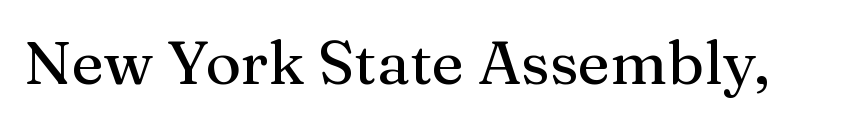
The image shows 61 px serif type, upright; set normal letter spacing, not underlined; medium stroke contrast and a medium x-height.
